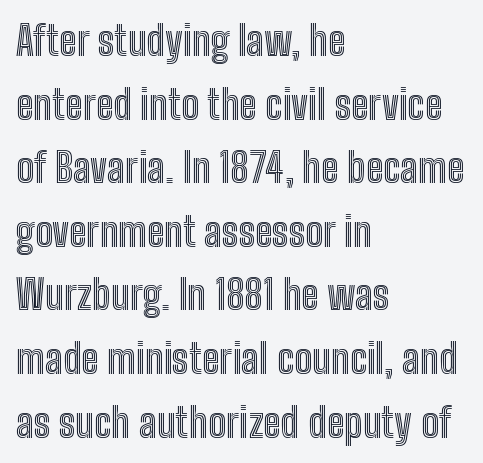
Q: Is the text italic (slanted)? A: No, it is upright.
Q: Is the text underlined? A: No.
Q: How is the paragraph aligned? A: Left-aligned.
Q: Is the spacing between letters normal or unusually wide? A: Normal.
Q: Is the spacing between lines tight, normal or loose? A: Normal.
Q: Width (condensed, normal, or wide)? A: Condensed.
Q: x-height? A: Medium.
Q: Monospaced? A: No.
